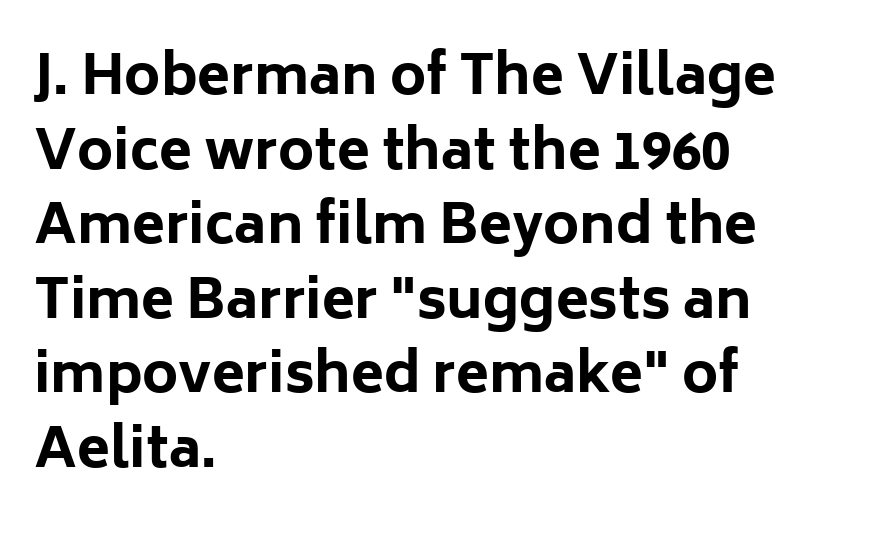
A typesetter would mark this as roman, not italic. The gap between lines stays unmarked. The face used here is proportionally spaced, like ordinary book or web type. On the weight axis this lands at bold, roughly 700. Observe the ordinary spacing: letters are neighbours, not strangers.
